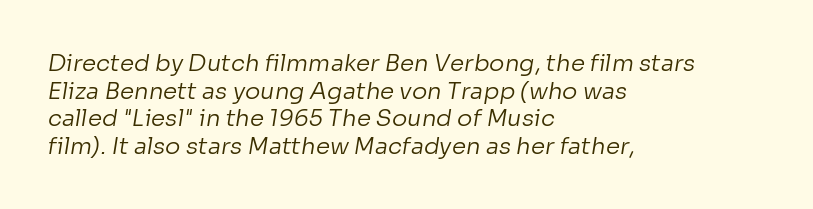
The lines in this sample share a left origin and differ only in where they stop. Nothing heavy about these letters — not bold at all. There is no visible air inserted between adjacent glyphs. Any mark beneath the type? The region is blank.
